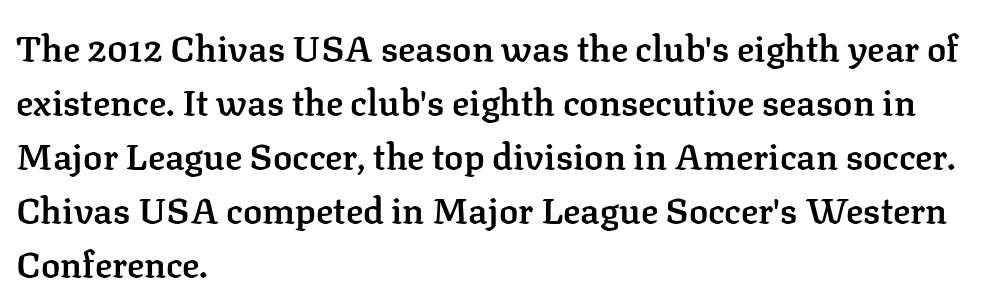
{"serif": "yes", "italic": "no", "bold": "semi", "weight": "semibold", "width": "normal", "stroke_contrast": "low", "x_height": "medium", "monospaced": "no", "underline": "no", "align": "left", "line_spacing": "normal", "line_spacing_ratio": 1.5, "letter_spacing": "normal", "letter_spacing_em": 0.0, "glyph_px": 36}
